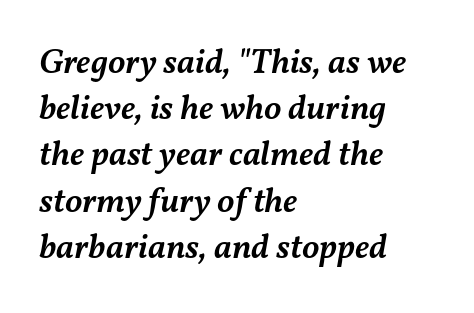
The image shows 35 px semibold type, italic (leaning right); set left-aligned, normal line spacing (1.32x), normal letter spacing, not underlined; medium stroke contrast and a medium x-height.
